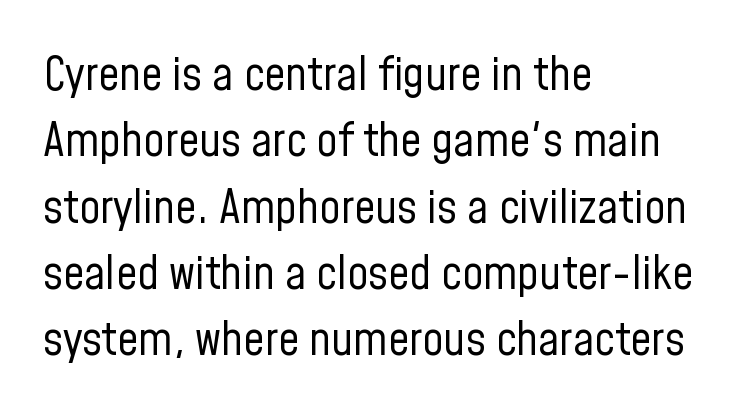
Q: Is the text bold? A: No.
Q: Is the text italic (slanted)? A: No, it is upright.
Q: Is the typeface a serif or a sans-serif typeface? A: Sans-serif.
Q: Is the text underlined? A: No.
Q: How is the paragraph aligned? A: Left-aligned.
Q: Is the spacing between letters normal or unusually wide? A: Normal.
Q: Is the spacing between lines tight, normal or loose? A: Normal.
Q: Width (condensed, normal, or wide)? A: Condensed.
Q: Stroke contrast? A: Low.
Q: x-height? A: Medium.
Q: Monospaced? A: No.
